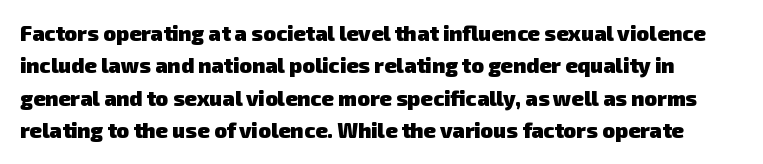
The image shows 21 px bold type; set normal line spacing (1.54x), normal letter spacing, not underlined.
